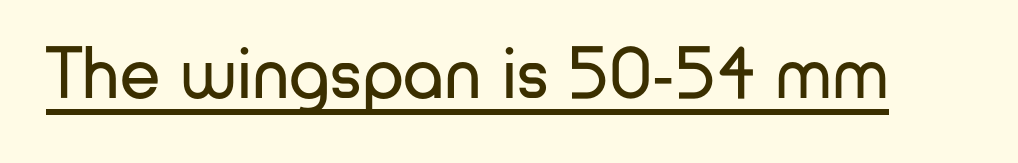
{"serif": "no", "italic": "no", "bold": "no", "weight": "regular", "width": "normal", "stroke_contrast": "low", "x_height": "medium", "monospaced": "no", "underline": "yes", "letter_spacing": "normal", "letter_spacing_em": 0.0, "glyph_px": 73}
